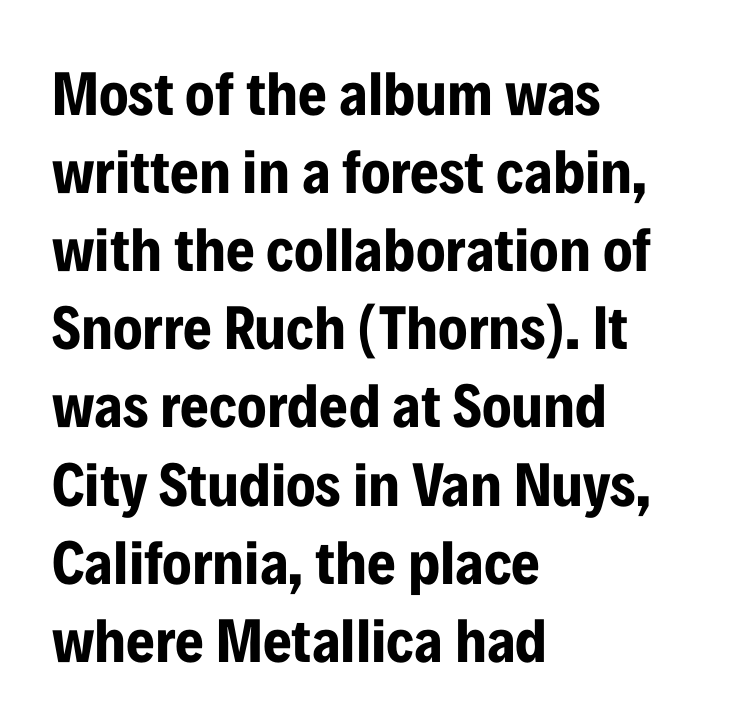
Clear beneath every line of the passage. Spacing verdict: proportional, widths tailored to each character. Is the block centered? No — it sits flush against the left margin. Strong, thick strokes mark this as bold type. The glyphs in this specimen are sans serif.
